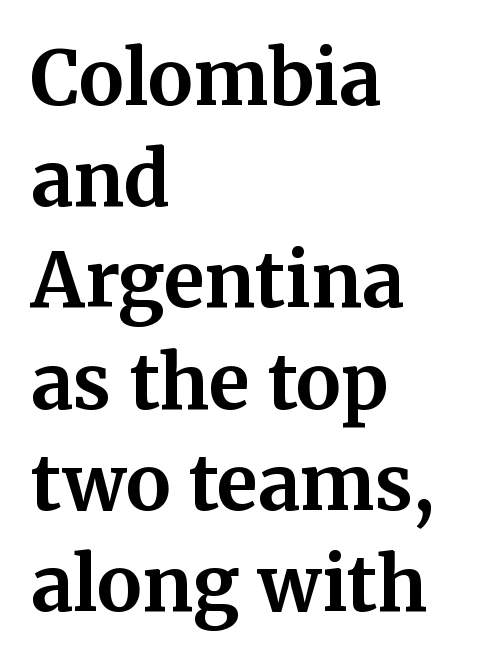
The image shows 75 px bold serif type, upright; set left-aligned, normal line spacing (1.35x), normal letter spacing, not underlined; medium stroke contrast and a medium x-height.
